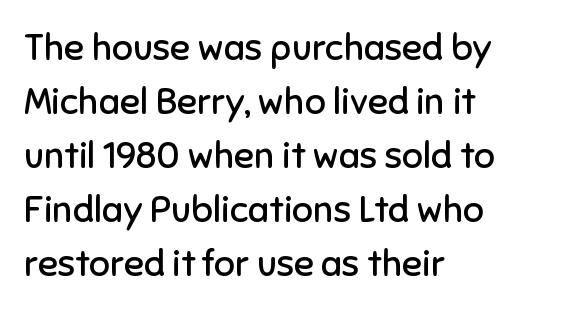
Letterform terminals end flat and unadorned throughout the passage. Caption: face not bold, strokes unweighted. Evenly set lines give the paragraph a standard silhouette. The words here are not underlined. The face used here is proportionally spaced, like ordinary book or web type.
